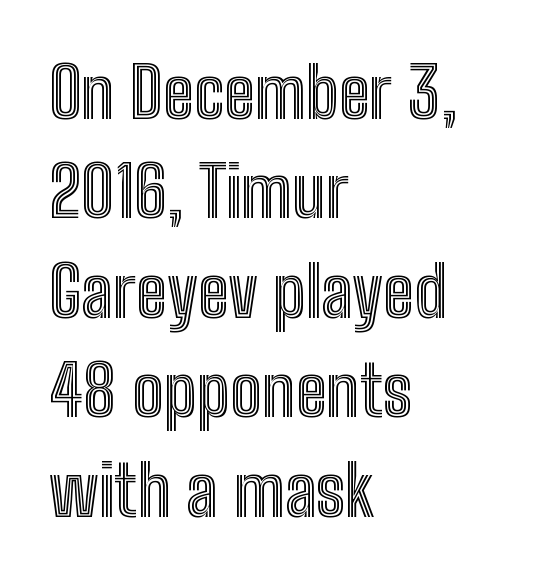
Upright lettering throughout. The space beneath each line is pristine and unruled. Vertical spacing — default. The type is set solid horizontally, with unmodified tracking.
